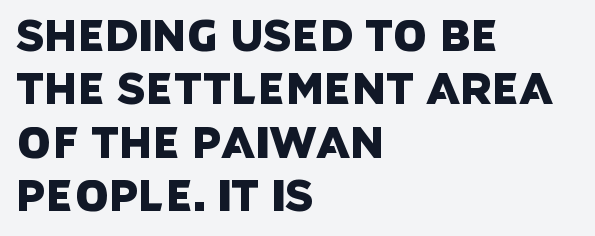
{"serif": "no", "width": "normal", "stroke_contrast": "low", "x_height": "large", "monospaced": "no", "underline": "no", "align": "left", "line_spacing_ratio": 1.24, "letter_spacing": "normal", "letter_spacing_em": 0.0, "glyph_px": 43}
